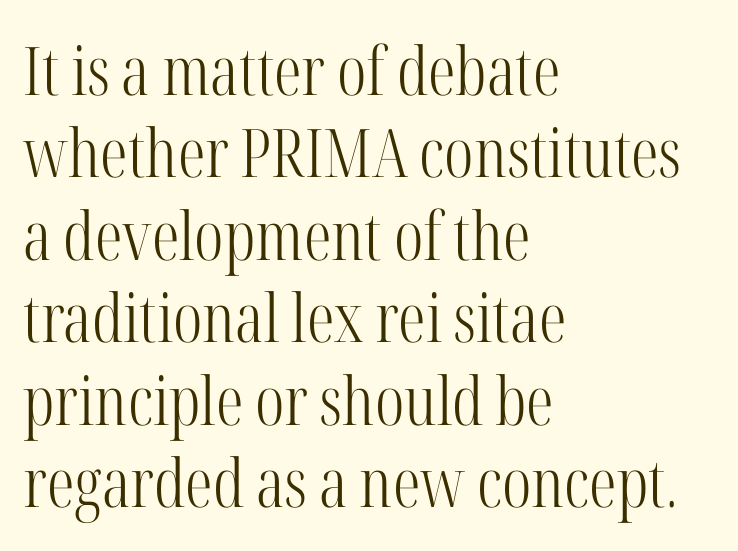
The image shows 67 px light, condensed serif type, upright; set left-aligned, line spacing 1.23x, normal letter spacing, not underlined; high stroke contrast and a medium x-height.
